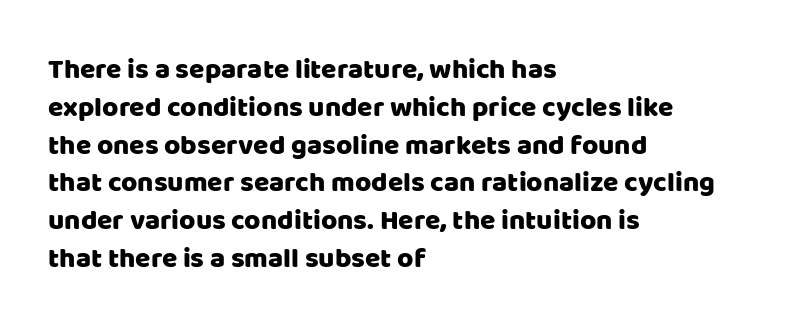
Quick note: not italic, upright. Think of a printed novel: that variable character pitch is what you see here. Reading down the column, the eye jumps a familiar distance to each next line. Characters follow at the spacing the type designer built in.
